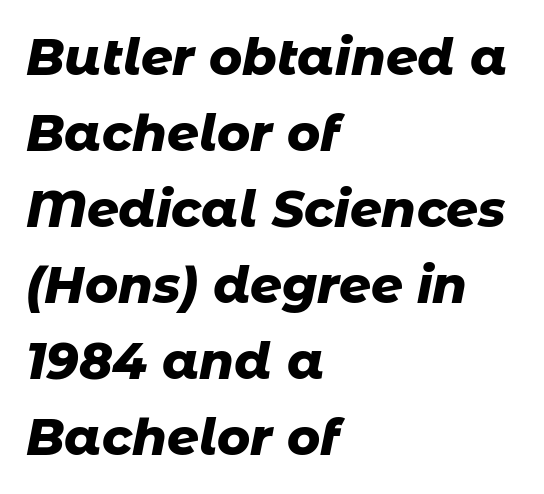
Q: Is the text bold? A: Yes.
Q: Is the text italic (slanted)? A: Yes, it leans right by about 11 degrees.
Q: Is the text underlined? A: No.
Q: How is the paragraph aligned? A: Left-aligned.
Q: Is the spacing between letters normal or unusually wide? A: Normal.
Q: Is the spacing between lines tight, normal or loose? A: Normal.
Q: Width (condensed, normal, or wide)? A: Normal.
Q: Stroke contrast? A: Low.
Q: x-height? A: Medium.
Q: Monospaced? A: No.
